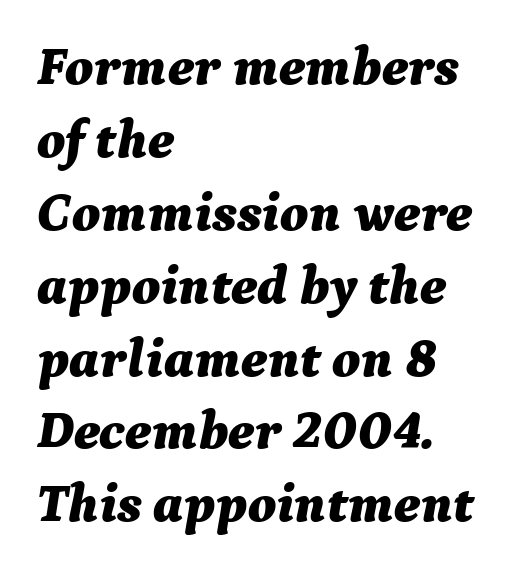
The image shows 54 px bold type, italic (leaning right); set left-aligned, normal line spacing (1.35x), normal letter spacing, not underlined; medium stroke contrast and a medium x-height.
